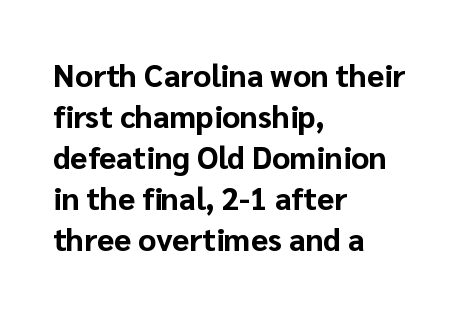
Q: Is the text bold? A: Yes.
Q: Is the text italic (slanted)? A: No, it is upright.
Q: Is the typeface a serif or a sans-serif typeface? A: Sans-serif.
Q: Is the text underlined? A: No.
Q: How is the paragraph aligned? A: Left-aligned.
Q: Is the spacing between letters normal or unusually wide? A: Normal.
Q: Is the spacing between lines tight, normal or loose? A: Normal.
Q: Width (condensed, normal, or wide)? A: Normal.
Q: Stroke contrast? A: Low.
Q: x-height? A: Medium.
Q: Monospaced? A: No.
